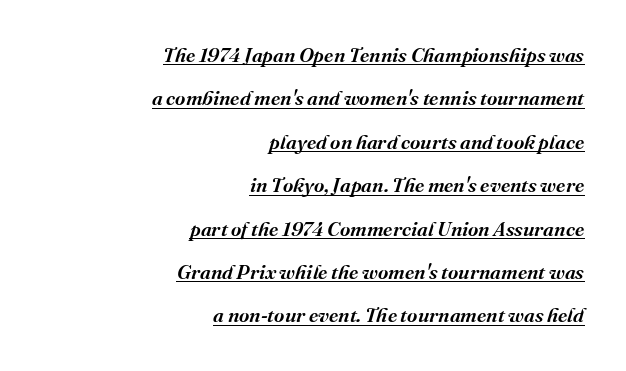
The text block is weighted toward the right margin, trailing off unevenly leftward. What decoration does the sample have? An underline. The font's italic variant was chosen for this text. Spacing between characters is what you'd get straight out of the box. Summary of weight: moderately heavy, a semibold. A typesetter would call this leading open, well beyond the default.
